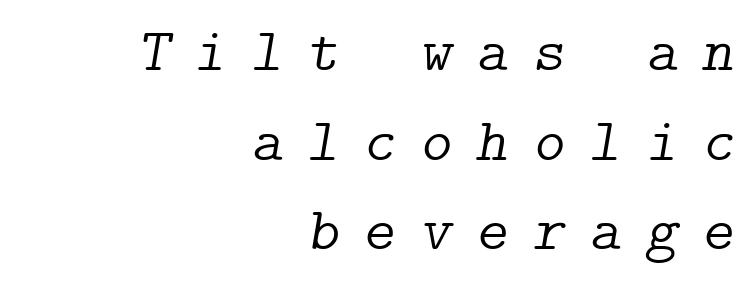
The lines in this sample share a right terminus and differ only in where they begin. Each stroke keeps to a modest, everyday thickness or less. Compared with typical body copy, the letter spacing here is much looser. The block of text has a typical density, with ordinary space between rows. The zone under the glyphs is completely vacant.
